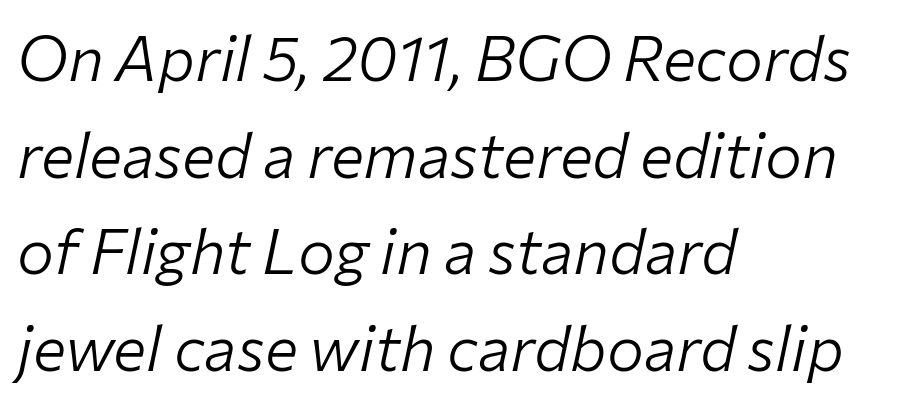
The image shows 62 px light type, italic (leaning right); set left-aligned, normal line spacing (1.56x), normal letter spacing, not underlined; low stroke contrast and a medium x-height.
